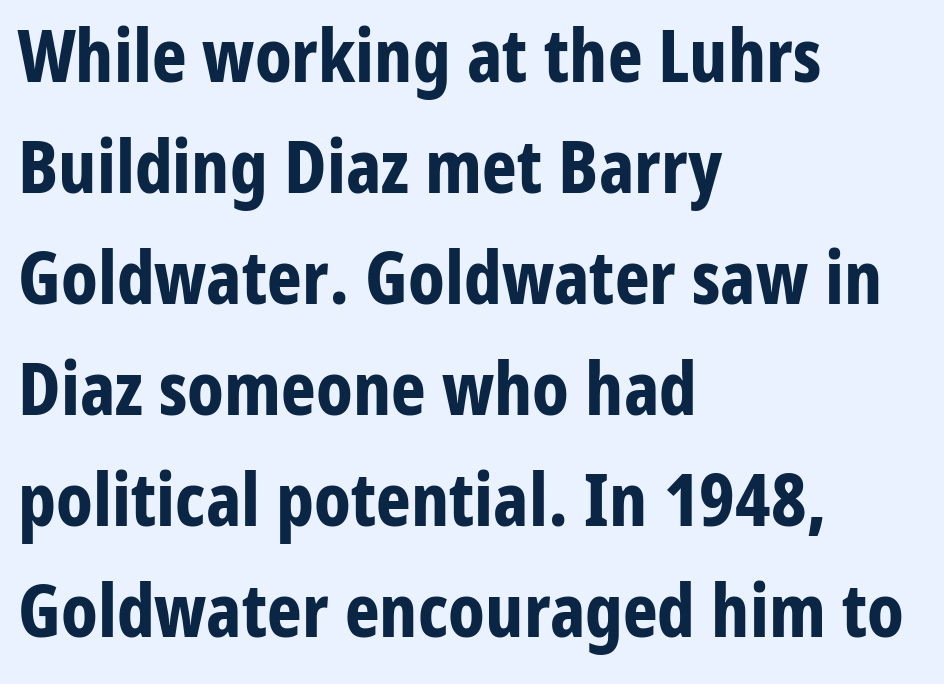
{"serif": "no", "italic": "no", "bold": "yes", "weight": "bold", "width": "condensed", "stroke_contrast": "low", "x_height": "medium", "monospaced": "no", "underline": "no", "align": "left", "line_spacing": "normal", "line_spacing_ratio": 1.5, "letter_spacing": "normal", "letter_spacing_em": 0.0, "glyph_px": 74}
